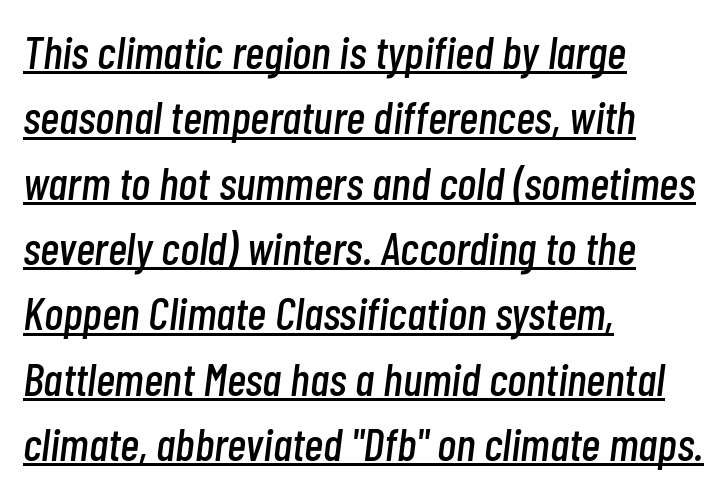
The image shows 46 px condensed type, italic (leaning right); set left-aligned, normal line spacing (1.42x), normal letter spacing, underlined; low stroke contrast and a medium x-height.
